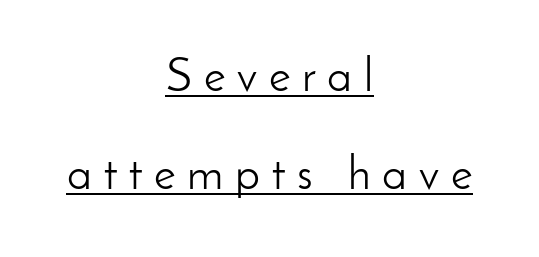
Q: Is the text bold? A: No.
Q: Is the text italic (slanted)? A: No, it is upright.
Q: Is the typeface a serif or a sans-serif typeface? A: Sans-serif.
Q: Is the text underlined? A: Yes.
Q: How is the paragraph aligned? A: Centered.
Q: Is the spacing between letters normal or unusually wide? A: Unusually wide.
Q: Is the spacing between lines tight, normal or loose? A: Loose.
Q: Width (condensed, normal, or wide)? A: Normal.
Q: Stroke contrast? A: Low.
Q: x-height? A: Small.
Q: Monospaced? A: No.
